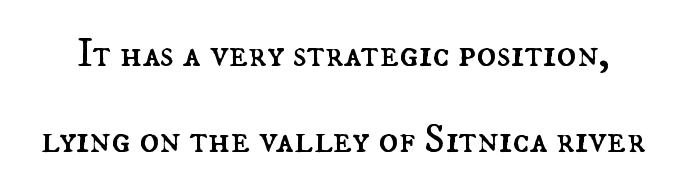
Q: Is the text bold? A: No.
Q: Is the text italic (slanted)? A: No, it is upright.
Q: Is the text underlined? A: No.
Q: Is the spacing between letters normal or unusually wide? A: Normal.
Q: Is the spacing between lines tight, normal or loose? A: Loose.
Q: Width (condensed, normal, or wide)? A: Normal.
Q: Stroke contrast? A: Medium.
Q: x-height? A: Small.
Q: Monospaced? A: No.
